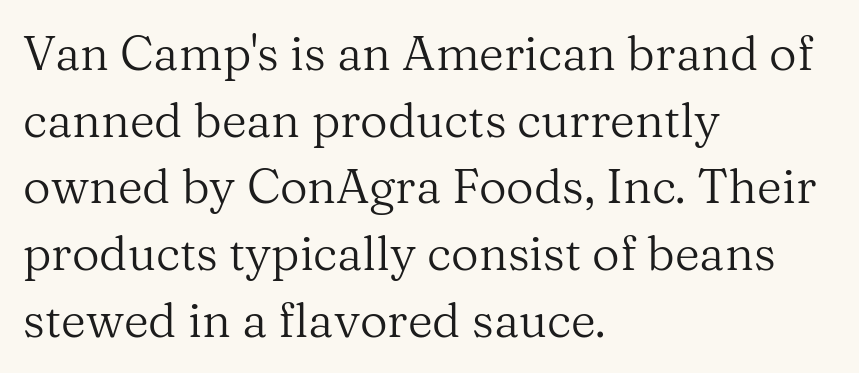
Q: Is the text bold? A: No.
Q: Is the text italic (slanted)? A: No, it is upright.
Q: Is the typeface a serif or a sans-serif typeface? A: Serif.
Q: Is the text underlined? A: No.
Q: How is the paragraph aligned? A: Left-aligned.
Q: Is the spacing between letters normal or unusually wide? A: Normal.
Q: Is the spacing between lines tight, normal or loose? A: Normal.
Q: Width (condensed, normal, or wide)? A: Normal.
Q: Stroke contrast? A: Medium.
Q: x-height? A: Medium.
Q: Monospaced? A: No.
